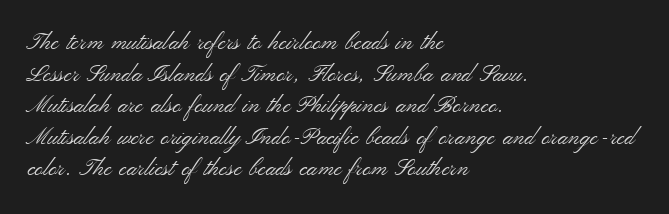
The strokes are not fattened; the text isn't bold. Beneath every word, the page is bare. Every row of glyphs begins at an identical x-position on the left.
